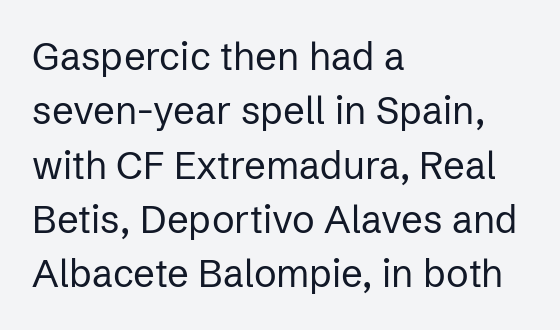
The image shows 38 px regular-weight sans-serif type, upright; set left-aligned, normal line spacing (1.43x), normal letter spacing, not underlined; low stroke contrast and a medium x-height.
